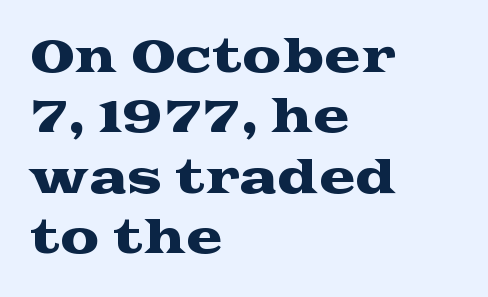
The image shows 44 px wide serif type, upright; set left-aligned, normal line spacing (1.37x), normal letter spacing, not underlined; medium stroke contrast and a medium x-height.
